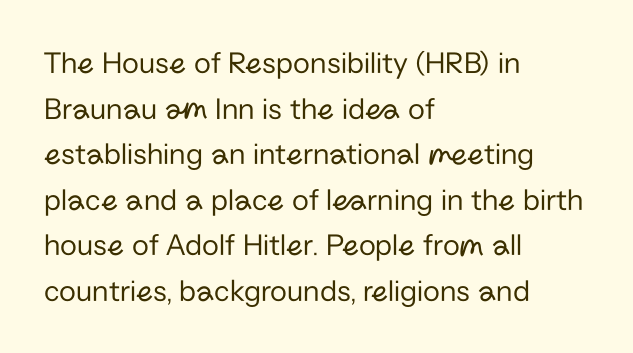
Q: Is the text bold? A: No.
Q: Is the text italic (slanted)? A: No, it is upright.
Q: Is the typeface a serif or a sans-serif typeface? A: Sans-serif.
Q: Is the text underlined? A: No.
Q: How is the paragraph aligned? A: Left-aligned.
Q: Is the spacing between letters normal or unusually wide? A: Normal.
Q: Is the spacing between lines tight, normal or loose? A: Normal.
Q: Width (condensed, normal, or wide)? A: Normal.
Q: Stroke contrast? A: Low.
Q: x-height? A: Medium.
Q: Monospaced? A: No.
